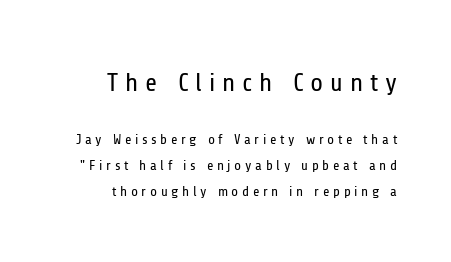
{"italic": "no", "bold": "no", "underline": "no", "align": "right", "line_spacing_ratio": 1.88, "letter_spacing": "wide", "letter_spacing_em": 0.26, "larger_block": "first", "size_ratio": 1.86, "glyph_px": 26}
